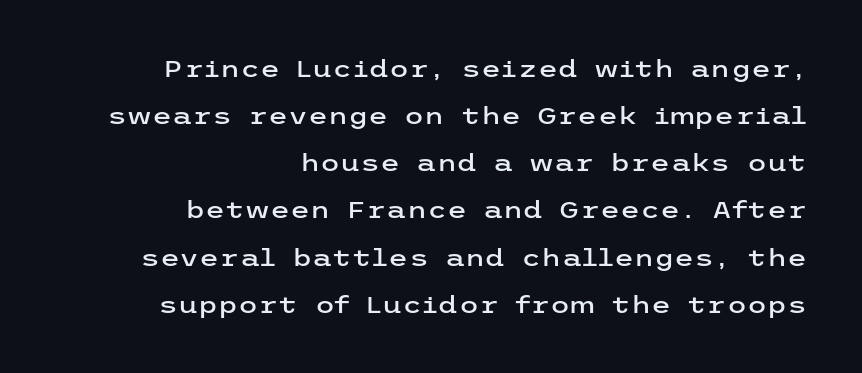
The image shows 23 px text type, upright; set right-aligned, loose line spacing (2.05x), normal letter spacing, not underlined.
